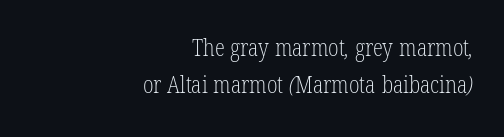
The image shows 23 px text type; set right-aligned, normal line spacing (1.62x), normal letter spacing, not underlined.
